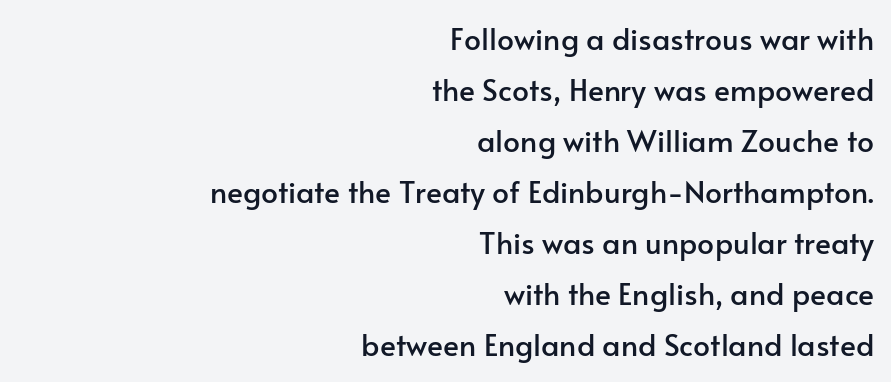
{"serif": "no", "italic": "no", "width": "normal", "stroke_contrast": "low", "x_height": "small", "monospaced": "no", "underline": "no", "align": "right", "line_spacing": "normal", "line_spacing_ratio": 1.7, "letter_spacing": "normal", "letter_spacing_em": 0.0, "glyph_px": 30}
